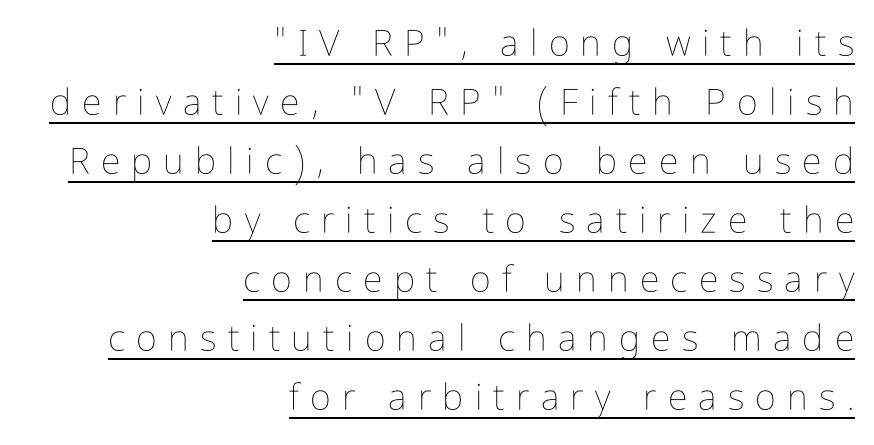
The image shows 36 px thin, condensed type, upright; set right-aligned, normal line spacing (1.64x), unusually wide letter spacing (+0.31 em), underlined; low stroke contrast and a medium x-height.
